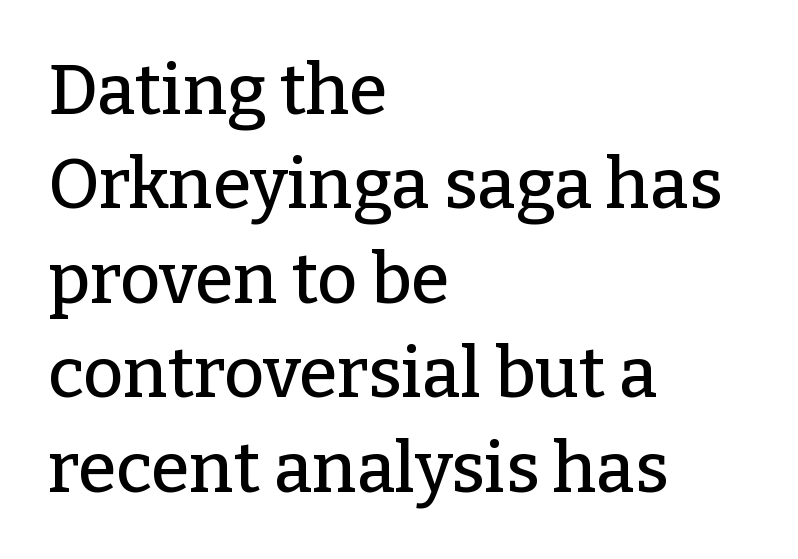
The image shows 70 px serif type, upright; set left-aligned, normal line spacing (1.35x), normal letter spacing, not underlined; low stroke contrast and a medium x-height.
